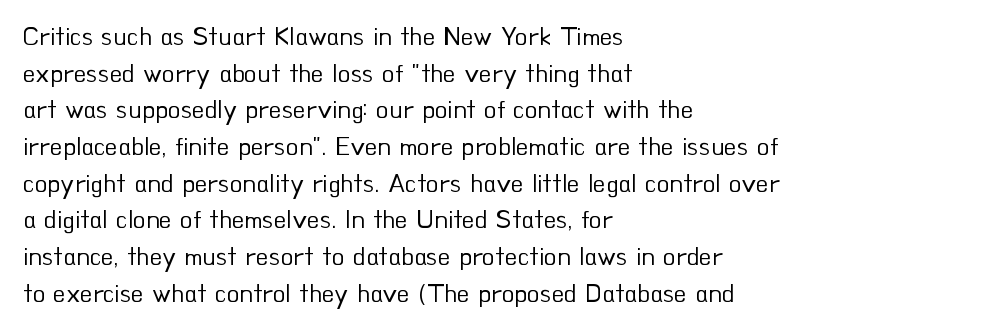
In CSS terms this would be text-align: left. The words here are not underlined. The font is comparable to plain body text, perhaps lighter. Every character sits straight up, as roman type does. The vertical gap from one line to the next is medium. Compared with typical body copy, the letter spacing here is the same.
